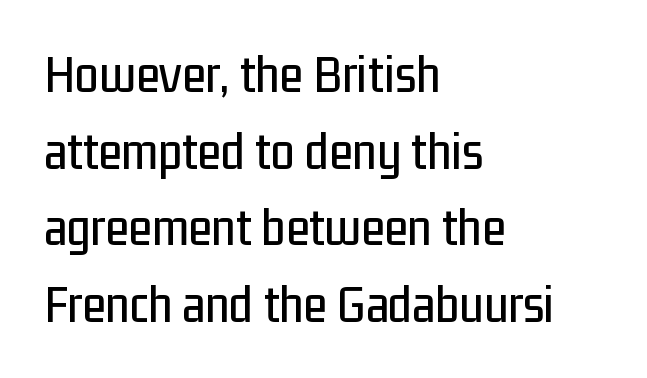
Q: Is the text italic (slanted)? A: No, it is upright.
Q: Is the typeface a serif or a sans-serif typeface? A: Sans-serif.
Q: Is the text underlined? A: No.
Q: How is the paragraph aligned? A: Left-aligned.
Q: Is the spacing between letters normal or unusually wide? A: Normal.
Q: Is the spacing between lines tight, normal or loose? A: Normal.
Q: Width (condensed, normal, or wide)? A: Condensed.
Q: Stroke contrast? A: Low.
Q: x-height? A: Medium.
Q: Monospaced? A: No.
